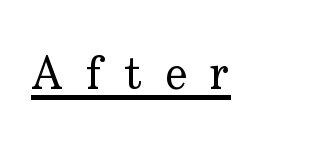
The image shows 47 px regular-weight serif type, upright; set unusually wide letter spacing (+0.49 em), underlined; low stroke contrast and a small x-height.
